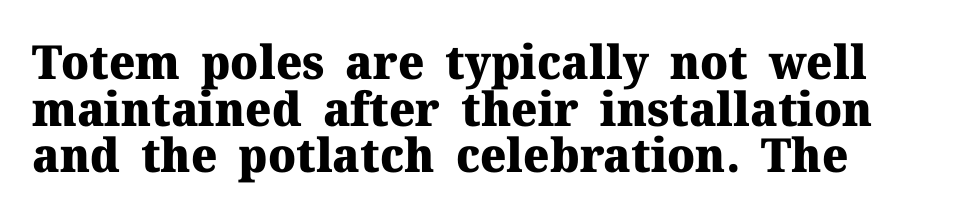
{"serif": "yes", "italic": "no", "bold": "yes", "weight": "heavy", "width": "normal", "stroke_contrast": "medium", "x_height": "medium", "monospaced": "no", "underline": "no", "align": "left", "line_spacing": "tight", "line_spacing_ratio": 0.99, "letter_spacing": "normal", "letter_spacing_em": 0.0, "glyph_px": 47}
